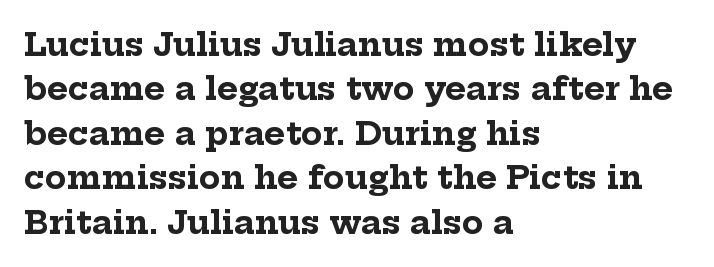
{"serif": "yes", "italic": "no", "bold": "yes", "weight": "bold", "width": "normal", "stroke_contrast": "low", "x_height": "medium", "monospaced": "no", "underline": "no", "align": "left", "line_spacing": "normal", "line_spacing_ratio": 1.39, "letter_spacing": "normal", "letter_spacing_em": 0.0, "glyph_px": 32}
